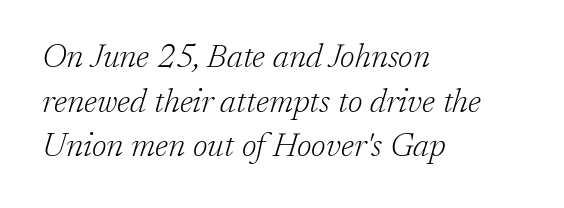
The image shows 33 px light serif type, italic (leaning right); set left-aligned, normal line spacing (1.35x), normal letter spacing, not underlined; low stroke contrast and a medium x-height.
